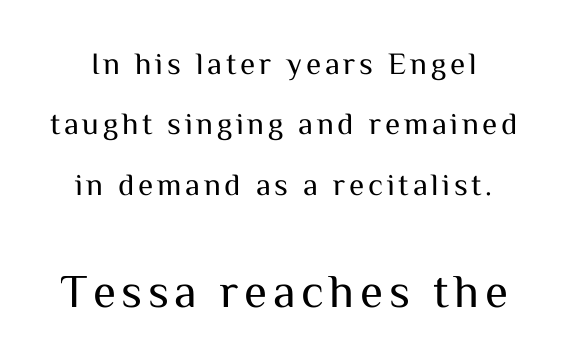
The image shows 47 px regular-weight sans-serif type, upright; set loose line spacing (1.95x), not underlined; the second (bottom) block is 1.52x larger; medium stroke contrast and a medium x-height.
